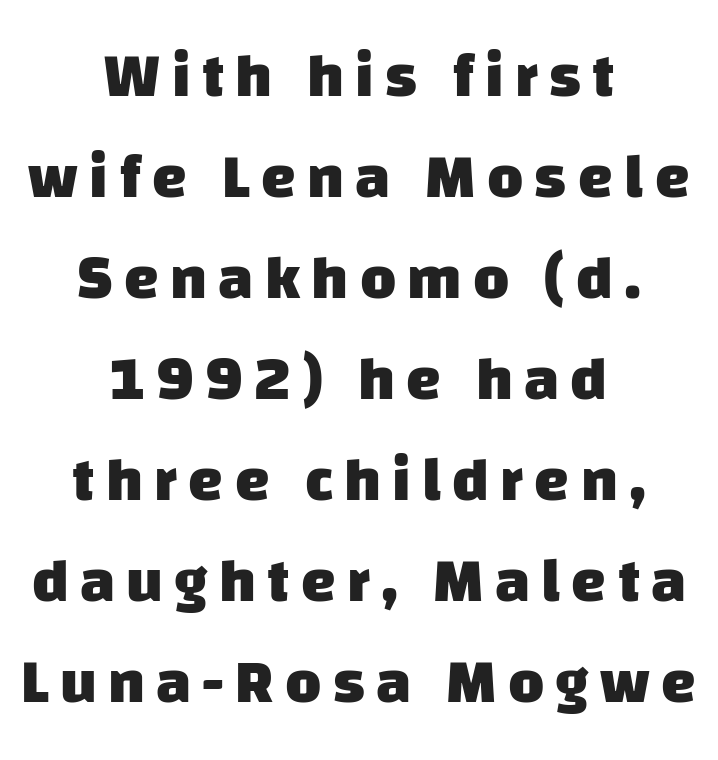
The image shows 62 px heavy sans-serif type; set centered, normal line spacing (1.63x), not underlined; low stroke contrast and a large x-height.
